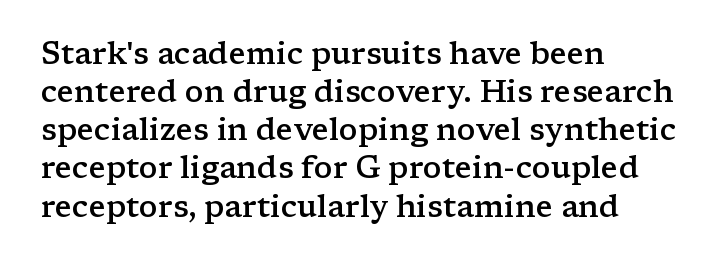
{"serif": "yes", "italic": "no", "bold": "semi", "weight": "semibold", "width": "wide", "stroke_contrast": "low", "x_height": "medium", "monospaced": "no", "underline": "no", "align": "left", "line_spacing_ratio": 1.23, "letter_spacing": "normal", "letter_spacing_em": 0.0, "glyph_px": 31}
